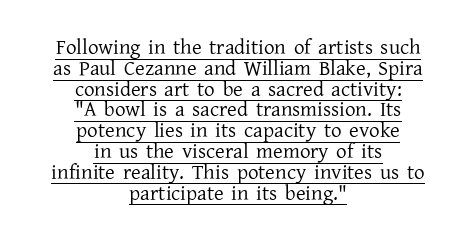
{"italic": "no", "bold": "no", "underline": "yes", "align": "center", "line_spacing": "tight", "line_spacing_ratio": 0.99, "letter_spacing": "normal", "letter_spacing_em": 0.0, "glyph_px": 21}
